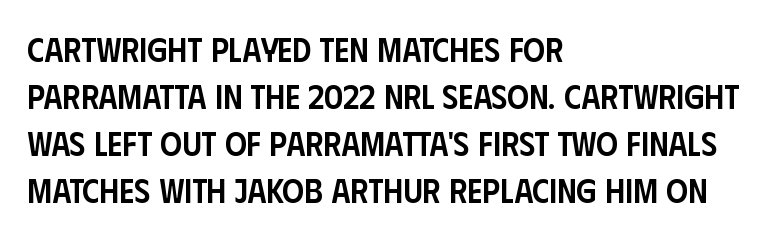
The image shows 34 px semibold, condensed sans-serif type, upright; set left-aligned, normal line spacing (1.38x), normal letter spacing, not underlined; low stroke contrast and a large x-height.
